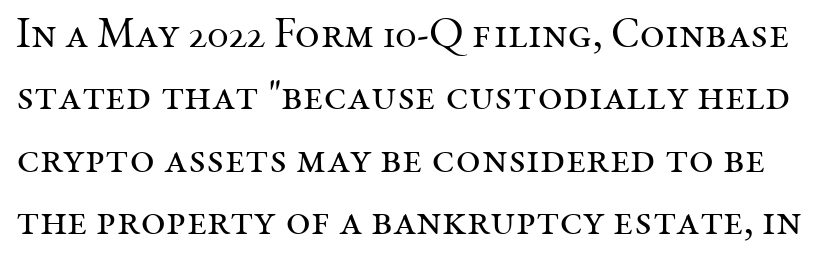
The image shows 43 px regular-weight serif type, upright; set normal line spacing (1.45x), normal letter spacing, not underlined; medium stroke contrast and a medium x-height.
